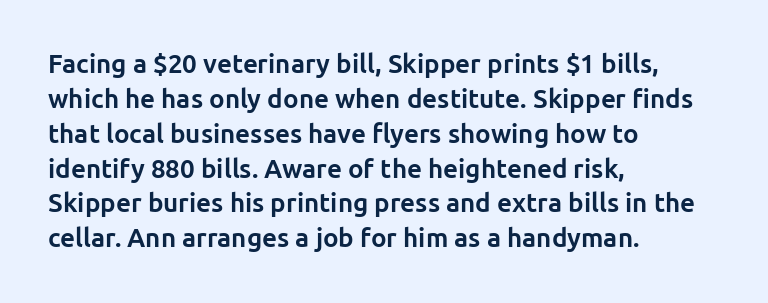
The image shows 26 px bold type, upright; set left-aligned, normal line spacing (1.34x), normal letter spacing, not underlined.
